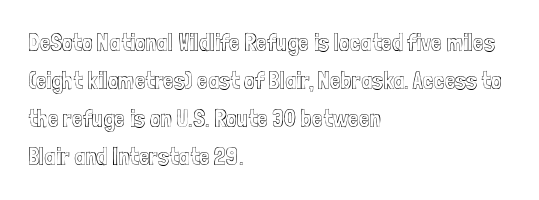
A normal amount of white space separates one row of letters from the next. In terms of letterspacing, this is plain default setting. Quick note: not italic, upright. Only glyphs here, with clear space below each row. Horizontally, the lines are justified to the leading edge only.
